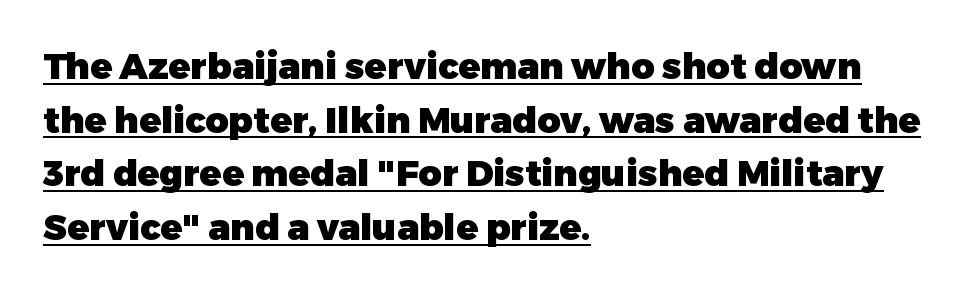
{"serif": "no", "italic": "no", "bold": "yes", "weight": "heavy", "width": "normal", "stroke_contrast": "low", "x_height": "medium", "monospaced": "no", "underline": "yes", "align": "left", "line_spacing": "normal", "line_spacing_ratio": 1.49, "letter_spacing": "normal", "letter_spacing_em": 0.0, "glyph_px": 36}
